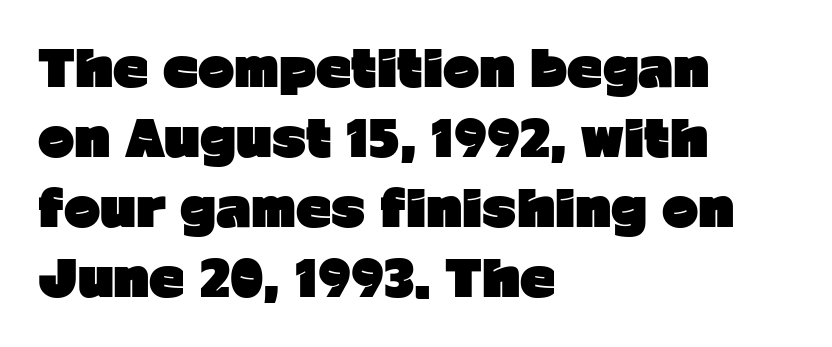
{"serif": "no", "italic": "no", "bold": "yes", "weight": "heavy", "width": "normal", "stroke_contrast": "low", "x_height": "medium", "monospaced": "no", "underline": "no", "align": "left", "line_spacing": "normal", "line_spacing_ratio": 1.43, "letter_spacing": "normal", "letter_spacing_em": 0.0, "glyph_px": 49}
